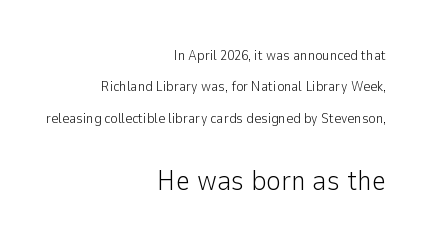
The image shows 28 px light sans-serif type, upright; set right-aligned, loose line spacing (2.24x), normal letter spacing, not underlined; the second (bottom) block is 2.0x larger; low stroke contrast and a medium x-height.
